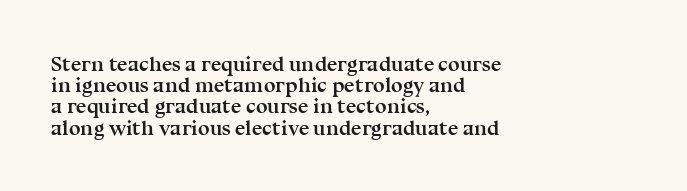
The image shows 21 px bold type, upright; set left-aligned, tight line spacing (1.01x), normal letter spacing, not underlined.
